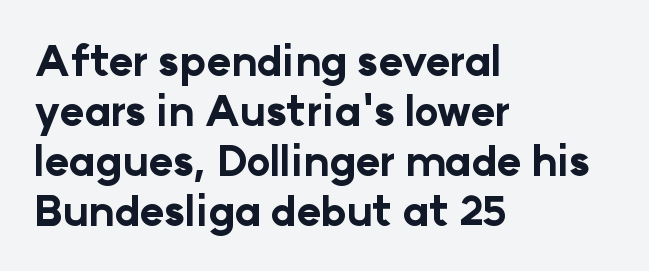
The image shows 41 px bold sans-serif type, upright; set left-aligned, line spacing 1.22x, normal letter spacing, not underlined; low stroke contrast and a medium x-height.
